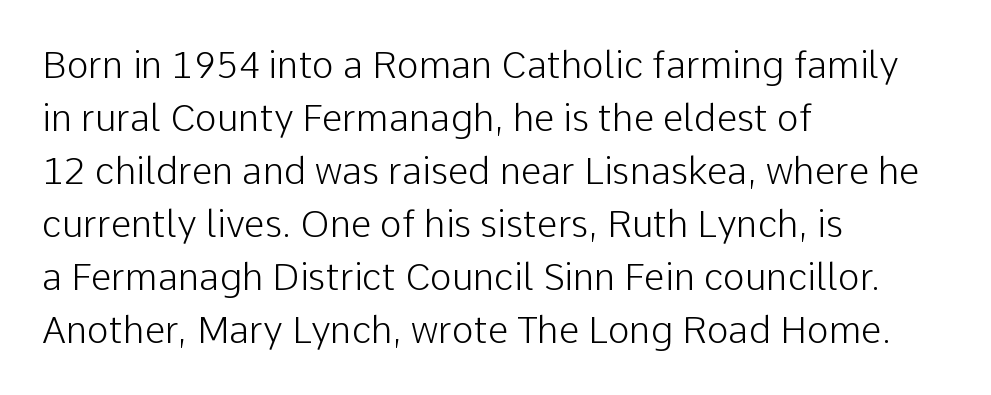
The image shows 37 px light sans-serif type, upright; set left-aligned, normal line spacing (1.43x), normal letter spacing, not underlined; low stroke contrast and a medium x-height.
